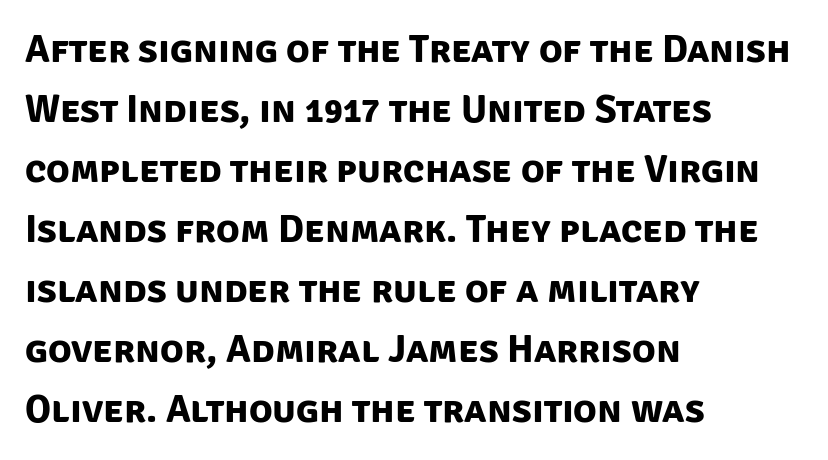
Q: Is the text bold? A: Yes.
Q: Is the typeface a serif or a sans-serif typeface? A: Sans-serif.
Q: Is the text underlined? A: No.
Q: How is the paragraph aligned? A: Left-aligned.
Q: Is the spacing between letters normal or unusually wide? A: Normal.
Q: Is the spacing between lines tight, normal or loose? A: Normal.
Q: Width (condensed, normal, or wide)? A: Normal.
Q: Stroke contrast? A: Low.
Q: x-height? A: Large.
Q: Monospaced? A: No.
